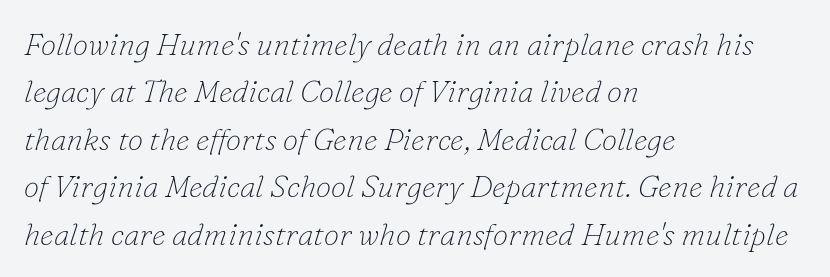
Q: Is the text bold? A: No.
Q: Is the text italic (slanted)? A: Yes, it leans right by about 16 degrees.
Q: Is the typeface a serif or a sans-serif typeface? A: Serif.
Q: Is the text underlined? A: No.
Q: How is the paragraph aligned? A: Left-aligned.
Q: Is the spacing between letters normal or unusually wide? A: Normal.
Q: Is the spacing between lines tight, normal or loose? A: Normal.
Q: Width (condensed, normal, or wide)? A: Normal.
Q: Stroke contrast? A: Low.
Q: x-height? A: Small.
Q: Monospaced? A: No.
